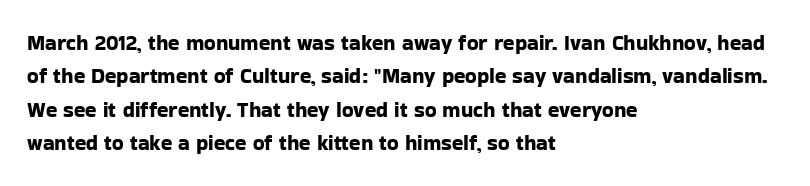
Nobody drew a line under any word here. A student would call this left alignment; a typographer would say flush left, rag right. Rendered with straight, roman letterforms. In terms of leading, this rendering sits right in the middle. Characters follow at the spacing the type designer built in.
